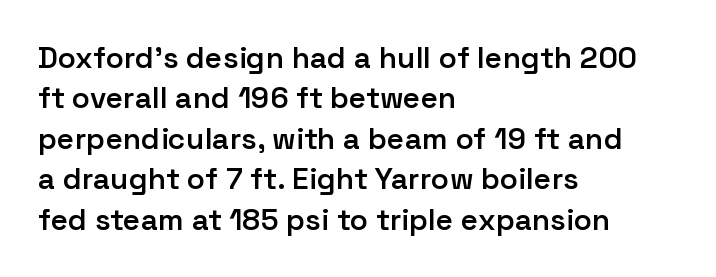
The image shows 30 px semibold sans-serif type, upright; set left-aligned, normal line spacing (1.35x), normal letter spacing, not underlined; low stroke contrast and a medium x-height.
